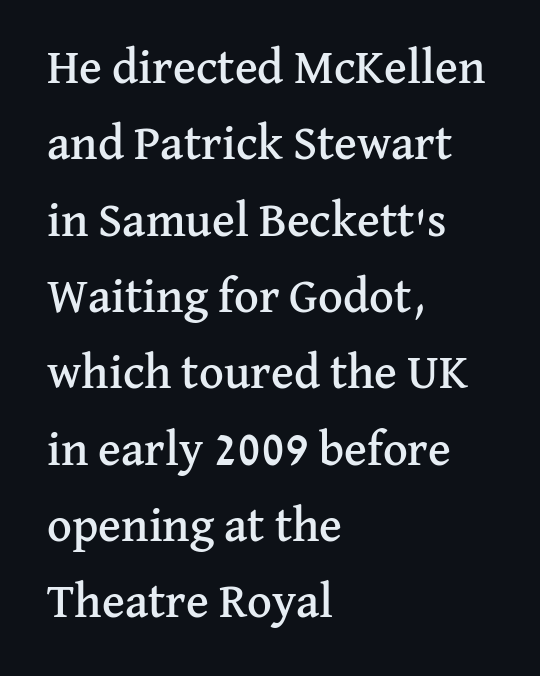
Q: Is the text italic (slanted)? A: No, it is upright.
Q: Is the typeface a serif or a sans-serif typeface? A: Serif.
Q: Is the text underlined? A: No.
Q: How is the paragraph aligned? A: Left-aligned.
Q: Is the spacing between letters normal or unusually wide? A: Normal.
Q: Is the spacing between lines tight, normal or loose? A: Normal.
Q: Width (condensed, normal, or wide)? A: Normal.
Q: Stroke contrast? A: Medium.
Q: x-height? A: Medium.
Q: Monospaced? A: No.
